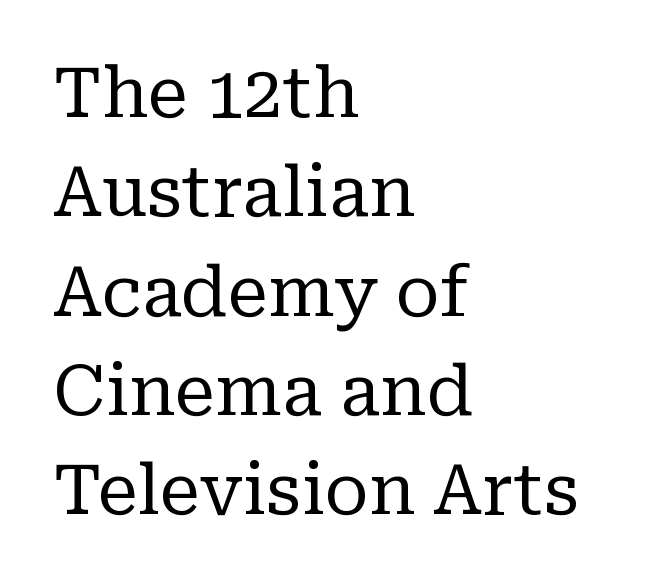
{"serif": "yes", "italic": "no", "bold": "no", "weight": "regular", "width": "normal", "stroke_contrast": "low", "x_height": "medium", "monospaced": "no", "underline": "no", "align": "left", "line_spacing": "normal", "line_spacing_ratio": 1.44, "letter_spacing": "normal", "letter_spacing_em": 0.0, "glyph_px": 69}
